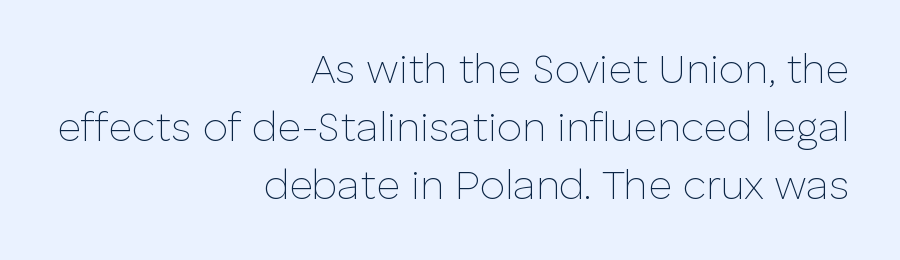
The rows are spaced the way most documents space them. Visually the block forms a straight wall on the right and a jagged coastline on the left. Tall strokes in this sample are plumb rather than angled. On a weight scale, this lands at 450 or below.
